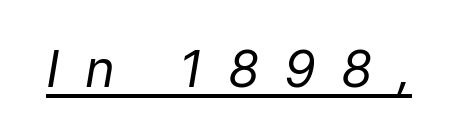
{"italic": "yes", "lean": "right", "slant_degrees": 9, "bold": "no", "weight": "regular", "width": "normal", "stroke_contrast": "low", "x_height": "medium", "monospaced": "no", "underline": "yes", "letter_spacing": "wide", "letter_spacing_em": 0.49, "glyph_px": 51}
